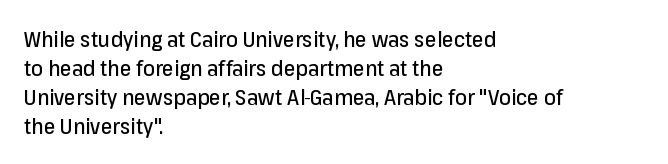
Q: Is the text italic (slanted)? A: No, it is upright.
Q: Is the text underlined? A: No.
Q: How is the paragraph aligned? A: Left-aligned.
Q: Is the spacing between letters normal or unusually wide? A: Normal.
Q: Is the spacing between lines tight, normal or loose? A: Normal.
